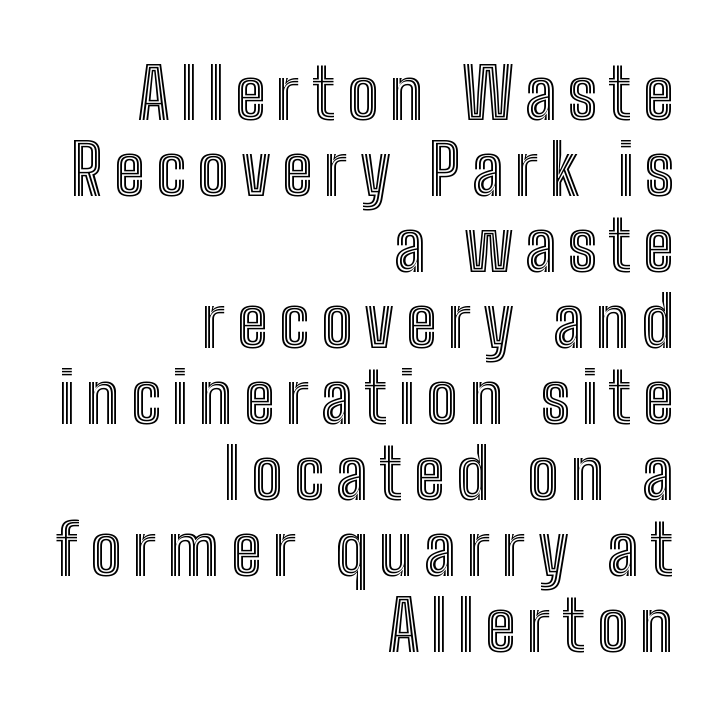
Q: Is the text italic (slanted)? A: No, it is upright.
Q: Is the text underlined? A: No.
Q: How is the paragraph aligned? A: Right-aligned.
Q: Is the spacing between lines tight, normal or loose? A: Tight.
Q: Width (condensed, normal, or wide)? A: Condensed.
Q: x-height? A: Medium.
Q: Monospaced? A: No.
